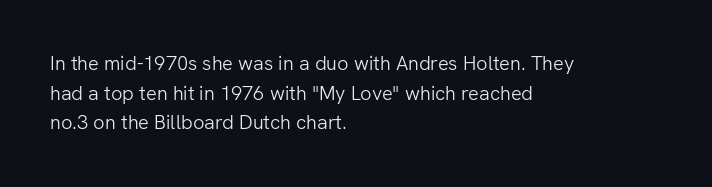
Q: Is the text bold? A: No.
Q: Is the text italic (slanted)? A: No, it is upright.
Q: Is the text underlined? A: No.
Q: How is the paragraph aligned? A: Left-aligned.
Q: Is the spacing between letters normal or unusually wide? A: Normal.
Q: Is the spacing between lines tight, normal or loose? A: Normal.
